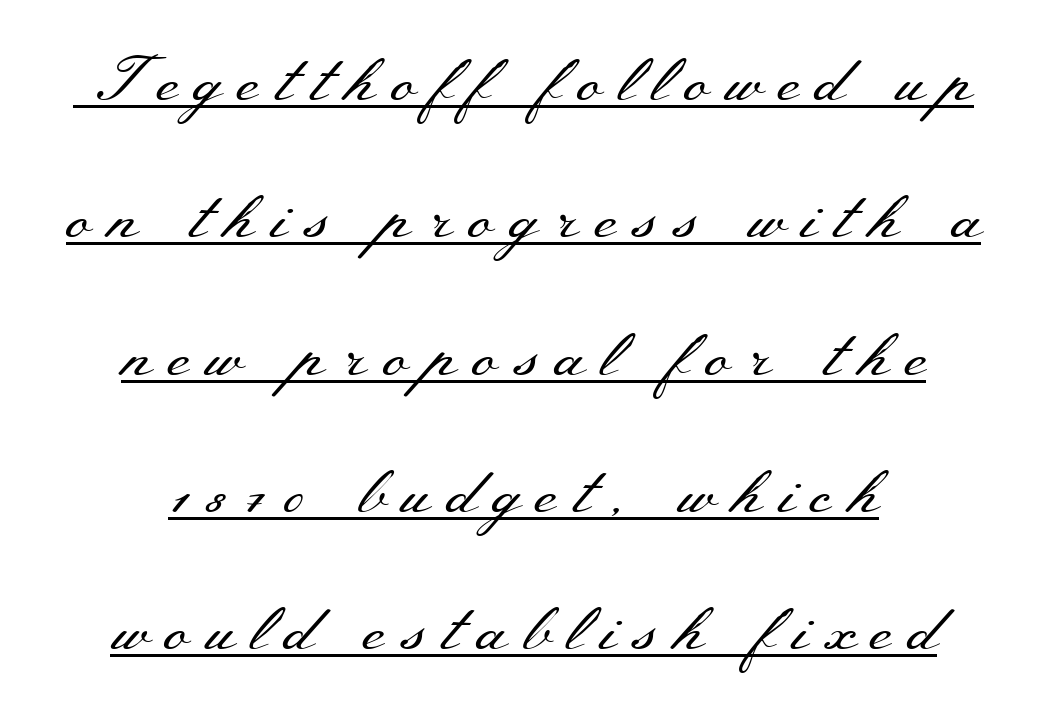
Tracking value appears strongly positive — letters spread wide. The sample's only ornament is a line tracing under the words. Typeset on center — no edge is straight. A great deal of white space separates one row of letters from the next.
